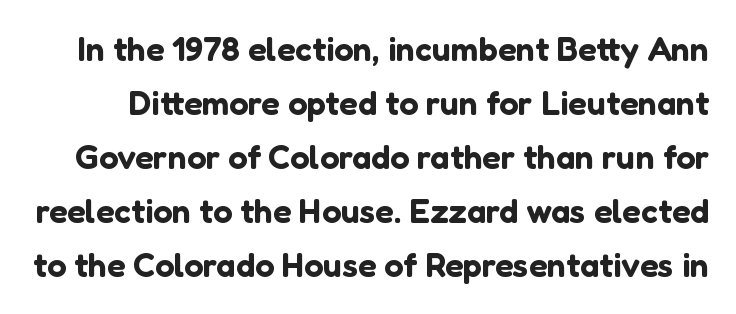
{"serif": "no", "italic": "no", "width": "normal", "stroke_contrast": "low", "x_height": "medium", "monospaced": "no", "underline": "no", "line_spacing": "normal", "line_spacing_ratio": 1.59, "letter_spacing": "normal", "letter_spacing_em": 0.0, "glyph_px": 34}
